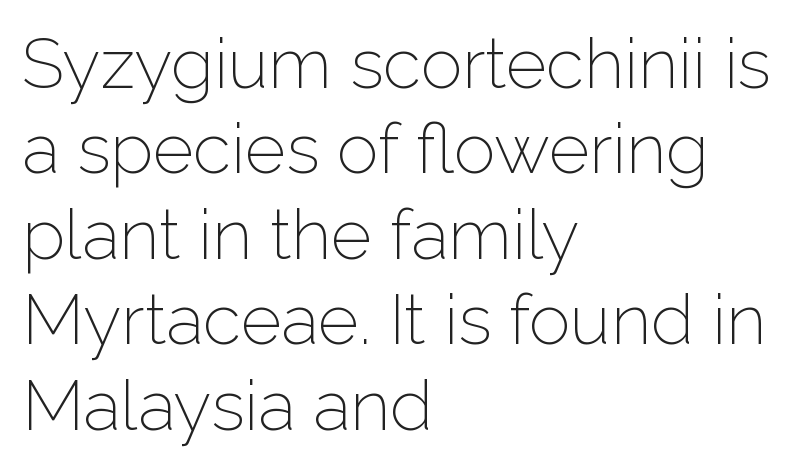
{"serif": "no", "italic": "no", "bold": "no", "weight": "light", "width": "normal", "stroke_contrast": "low", "x_height": "medium", "monospaced": "no", "underline": "no", "align": "left", "line_spacing_ratio": 1.22, "letter_spacing": "normal", "letter_spacing_em": 0.0, "glyph_px": 70}
